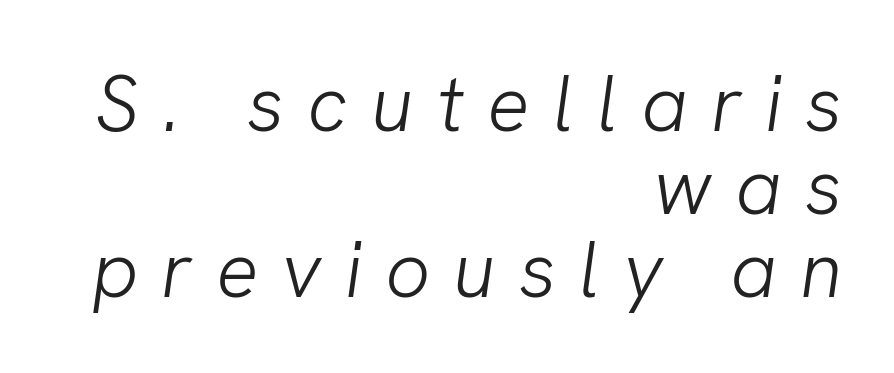
The image shows 79 px light sans-serif type; set right-aligned, tight line spacing (1.05x), unusually wide letter spacing (+0.29 em), not underlined; low stroke contrast and a medium x-height.
